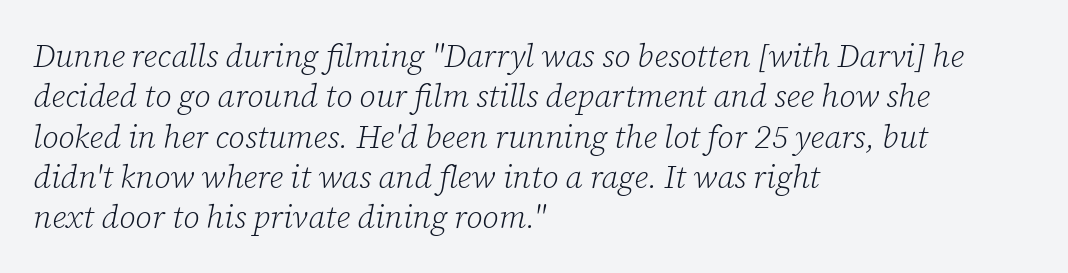
The image shows 32 px light serif type, italic (leaning right); set left-aligned, normal line spacing (1.26x), normal letter spacing, not underlined; low stroke contrast and a medium x-height.
